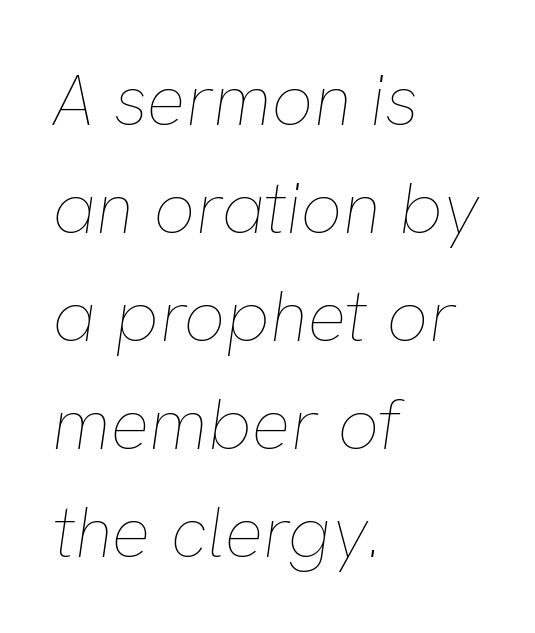
Q: Is the text bold? A: No.
Q: Is the text italic (slanted)? A: Yes, it leans right by about 8 degrees.
Q: Is the text underlined? A: No.
Q: How is the paragraph aligned? A: Left-aligned.
Q: Is the spacing between letters normal or unusually wide? A: Normal.
Q: Is the spacing between lines tight, normal or loose? A: Normal.
Q: Width (condensed, normal, or wide)? A: Normal.
Q: Stroke contrast? A: Low.
Q: x-height? A: Medium.
Q: Monospaced? A: No.
